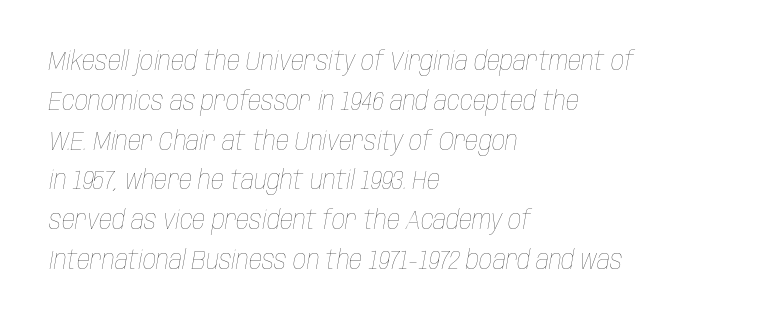
The image shows 26 px text type, italic (leaning right); set left-aligned, normal line spacing (1.53x), normal letter spacing, not underlined.
